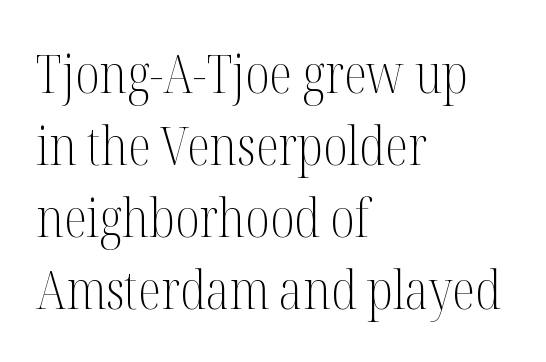
The cut favours lightness, reaching ordinary text weight at its darkest. Varying glyph widths throughout — classic text-font behaviour. Italic? Not at all — the glyphs are vertical. Letter spacing: default. Each new line begins a customary step beneath the previous one. One-word summary of the alignment: left.
